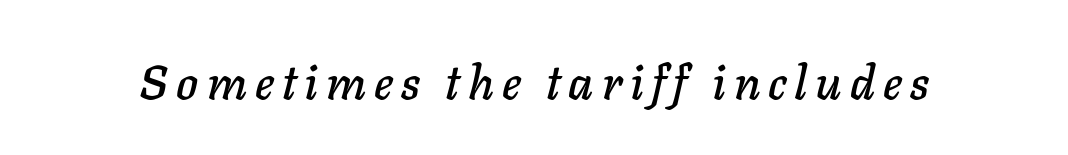
{"italic": "yes", "lean": "right", "slant_degrees": 11, "width": "normal", "stroke_contrast": "low", "x_height": "medium", "monospaced": "no", "underline": "no", "glyph_px": 47}
